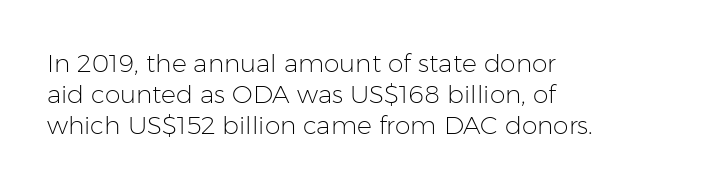
Q: Is the text bold? A: No.
Q: Is the text italic (slanted)? A: No, it is upright.
Q: Is the text underlined? A: No.
Q: How is the paragraph aligned? A: Left-aligned.
Q: Is the spacing between letters normal or unusually wide? A: Normal.
